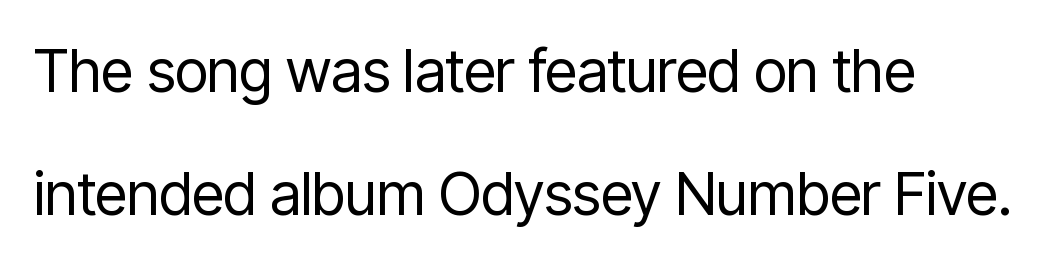
Honestly, the rows look like they've been pulled way apart. Every character sits straight up, as roman type does. Looks like regular typesetting: each glyph gets only the width it needs. The foot of each line stays bare and open. Stroke terminals: plain, sans-serif. The lines in this sample share a left origin and differ only in where they stop.
